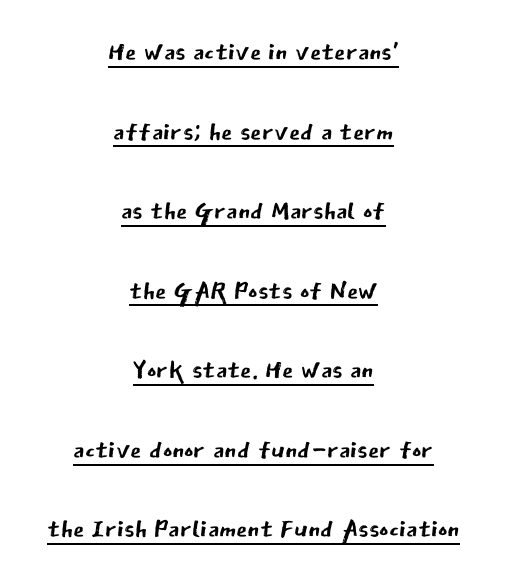
Unlike italic type, these characters show no tilt at all. A typesetter would call this proportional, since set widths differ per character. Caption: lettering with a line underneath. There is no visible air inserted between adjacent glyphs.
